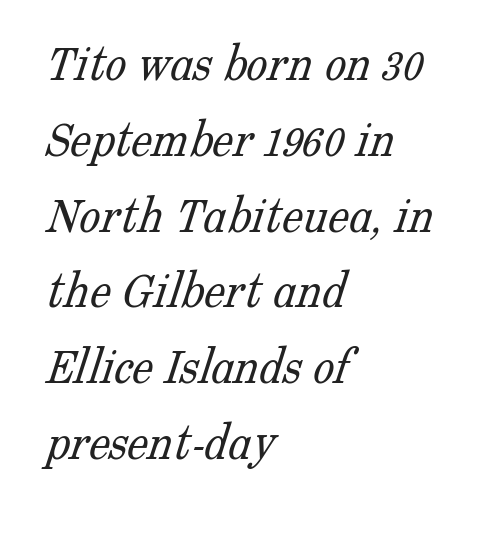
{"serif": "yes", "bold": "no", "weight": "light", "width": "normal", "stroke_contrast": "low", "x_height": "medium", "monospaced": "no", "underline": "no", "align": "left", "line_spacing": "normal", "line_spacing_ratio": 1.43, "letter_spacing": "normal", "letter_spacing_em": 0.0, "glyph_px": 53}
